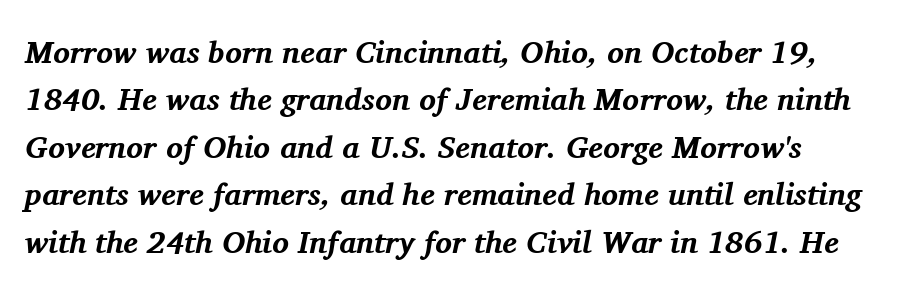
Q: Is the text bold? A: Yes.
Q: Is the text italic (slanted)? A: Yes, it leans right by about 11 degrees.
Q: Is the typeface a serif or a sans-serif typeface? A: Serif.
Q: Is the text underlined? A: No.
Q: How is the paragraph aligned? A: Left-aligned.
Q: Is the spacing between letters normal or unusually wide? A: Normal.
Q: Is the spacing between lines tight, normal or loose? A: Normal.
Q: Width (condensed, normal, or wide)? A: Normal.
Q: Stroke contrast? A: Medium.
Q: x-height? A: Medium.
Q: Monospaced? A: No.
